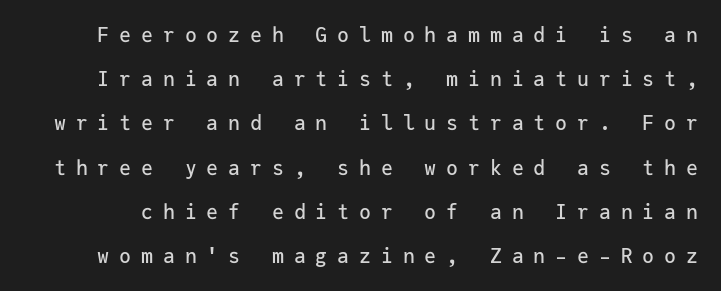
The image shows 20 px text type, upright; set loose line spacing (2.21x), unusually wide letter spacing (+0.49 em), not underlined.
